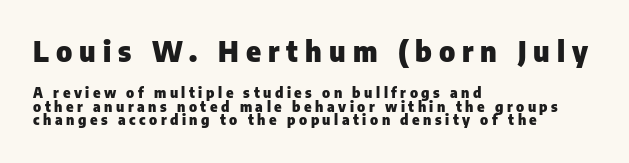
The image shows 28 px heavy sans-serif type, upright; set left-aligned, tight line spacing (0.98x), unusually wide letter spacing (+0.25 em), not underlined; the first (top) block is 2.0x larger; low stroke contrast and a medium x-height.
